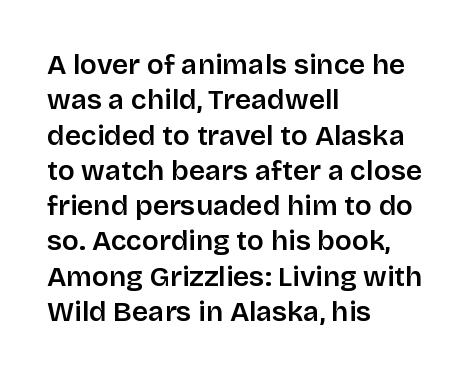
Q: Is the text bold? A: Semi-bold.
Q: Is the text italic (slanted)? A: No, it is upright.
Q: Is the typeface a serif or a sans-serif typeface? A: Sans-serif.
Q: Is the text underlined? A: No.
Q: How is the paragraph aligned? A: Left-aligned.
Q: Is the spacing between letters normal or unusually wide? A: Normal.
Q: Is the spacing between lines tight, normal or loose? A: Normal.
Q: Width (condensed, normal, or wide)? A: Normal.
Q: Stroke contrast? A: Low.
Q: x-height? A: Large.
Q: Monospaced? A: No.
